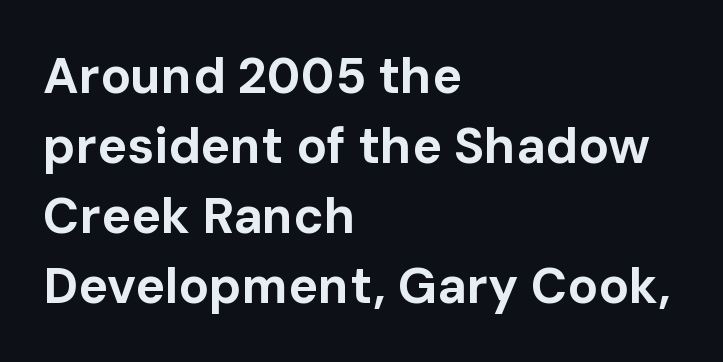
{"serif": "no", "italic": "no", "bold": "yes", "weight": "bold", "width": "normal", "stroke_contrast": "low", "x_height": "medium", "monospaced": "no", "underline": "no", "align": "left", "line_spacing": "normal", "line_spacing_ratio": 1.4, "letter_spacing": "normal", "letter_spacing_em": 0.0, "glyph_px": 50}
